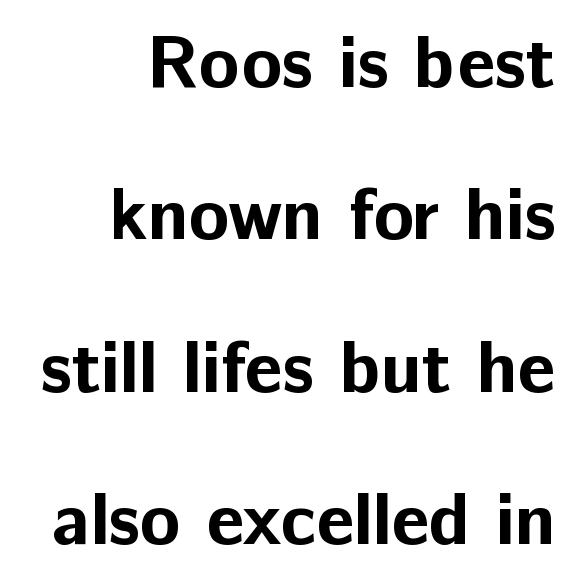
The image shows 74 px bold sans-serif type, upright; set right-aligned, loose line spacing (2.06x), normal letter spacing, not underlined; low stroke contrast and a medium x-height.
